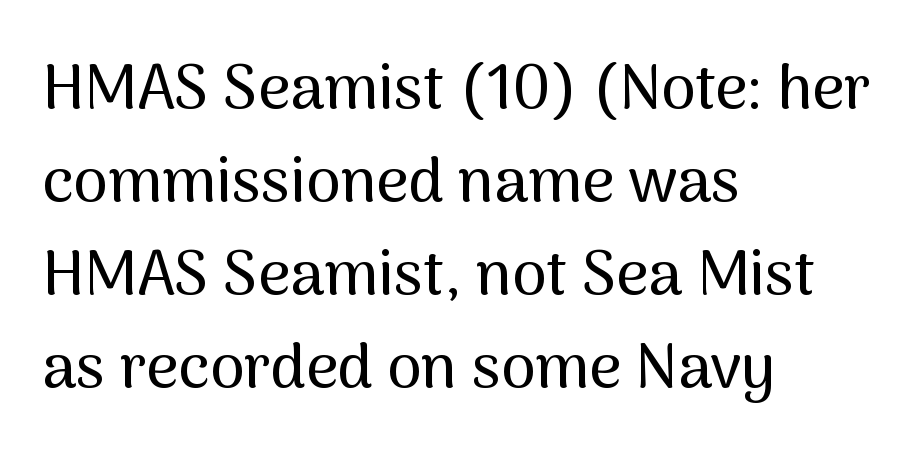
The image shows 62 px sans-serif type, upright; set left-aligned, normal line spacing (1.5x), normal letter spacing, not underlined; medium stroke contrast and a medium x-height.
